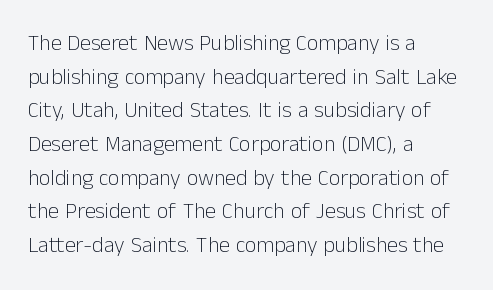
The image shows 22 px text type, upright; set left-aligned, normal line spacing (1.53x), normal letter spacing, not underlined.
